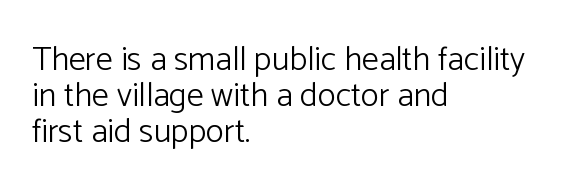
Nothing heavy about these letters — not bold at all. The face used here is proportionally spaced, like ordinary book or web type. Unlike a traditional serif, this face leaves its strokes unadorned. Compared with typical paragraphs, the rows here are closer together.
